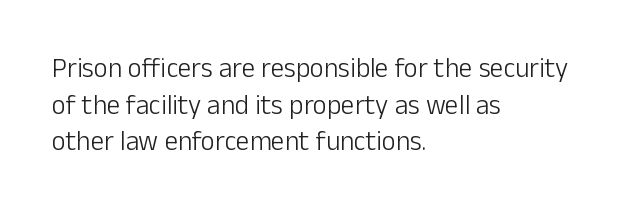
Reading down the block, your eye returns to a fixed left position each line. Do the letters lean? They stand straight. The strip under each line holds only bare page. Bold? No — there's no thickening of the strokes. Line spacing here is normal. Glyph-to-glyph distance matches everyday printed text.
